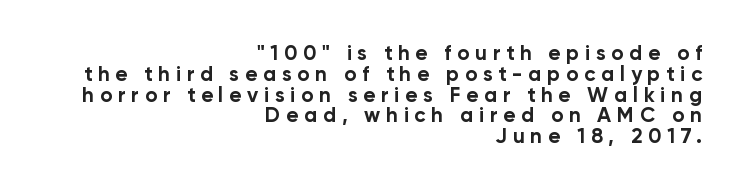
Q: Is the text bold? A: Yes.
Q: Is the text italic (slanted)? A: No, it is upright.
Q: Is the text underlined? A: No.
Q: How is the paragraph aligned? A: Right-aligned.
Q: Is the spacing between letters normal or unusually wide? A: Unusually wide.
Q: Is the spacing between lines tight, normal or loose? A: Tight.
